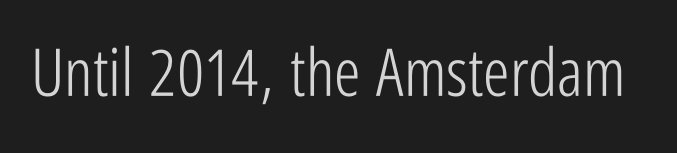
Letter spacing: default. Are there feet on the stems? There aren't — it's a sans. Unmarked baselines from the first word to the last. Do the letters lean? They stand straight.
